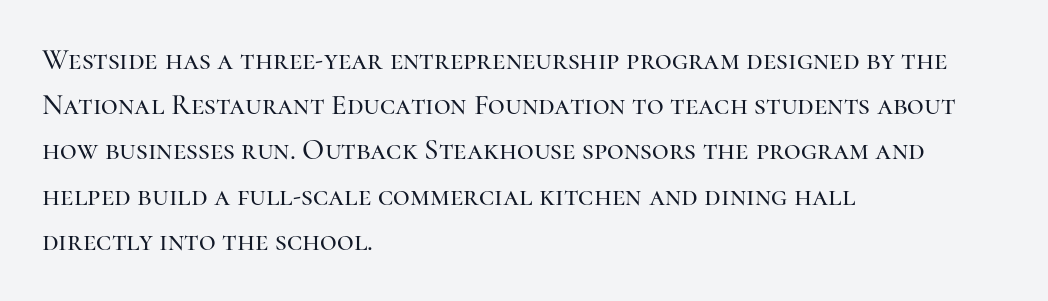
Looks like regular typesetting: each glyph gets only the width it needs. The text was rendered using a seriffed face with decorative stroke endings. Nope, not italic — everything's standing straight. Regular leading. Any mark beneath the type? The region is blank. The face used here is rendered with its standard letterfit.
